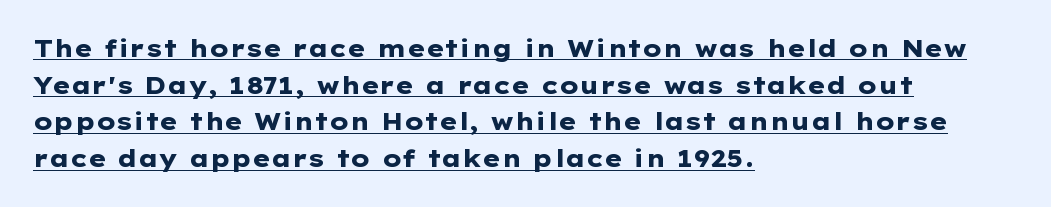
{"italic": "no", "bold": "yes", "underline": "yes", "align": "left", "line_spacing": "normal", "line_spacing_ratio": 1.53, "letter_spacing": "normal", "letter_spacing_em": 0.0, "glyph_px": 24}
